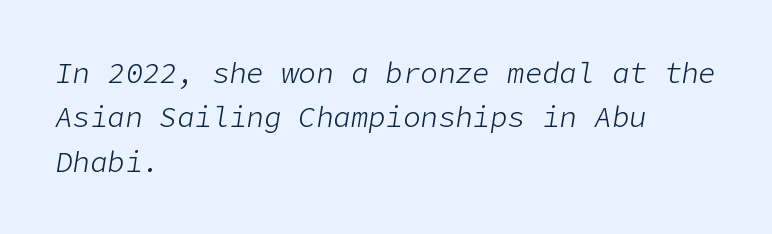
The image shows 29 px light type, italic (leaning right); set left-aligned, normal line spacing (1.53x), normal letter spacing, not underlined; low stroke contrast and a medium x-height.
